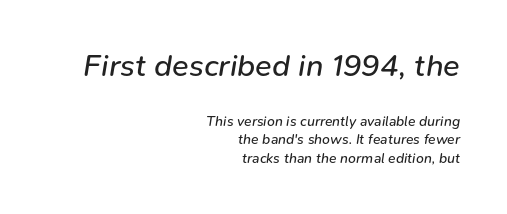
Proportional: the letters do not fall into vertical columns. The baseline area is clear. Casual observation: everything's shoved over to the right. Quick note: interline space is typical. Large over small — that's the arrangement of the two blocks here.
